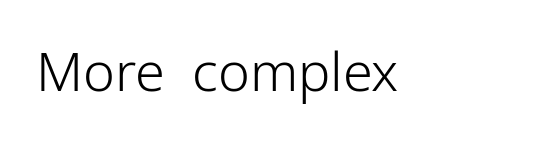
The image shows 54 px light sans-serif type, upright; set normal letter spacing, not underlined; low stroke contrast and a medium x-height.
